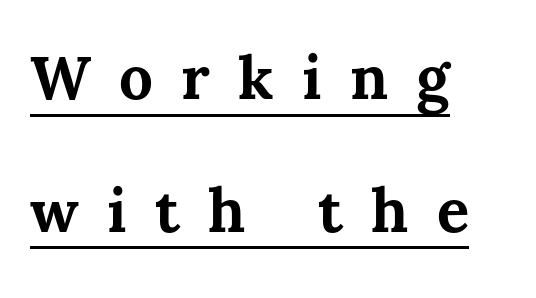
{"italic": "no", "bold": "yes", "weight": "bold", "width": "normal", "stroke_contrast": "medium", "x_height": "medium", "monospaced": "no", "underline": "yes", "align": "left", "line_spacing": "loose", "line_spacing_ratio": 2.21, "letter_spacing": "wide", "letter_spacing_em": 0.47, "glyph_px": 60}
